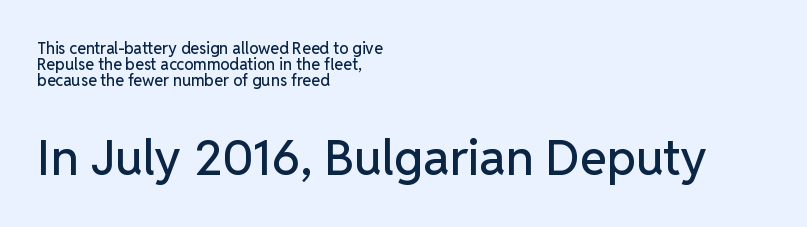
If you squint, the bottom block still reads clearly — it's the larger of the two. Italic? Not at all — the glyphs are vertical. Does the copy run flush right? No — it runs flush left. Think of a printed novel: that variable character pitch is what you see here.
